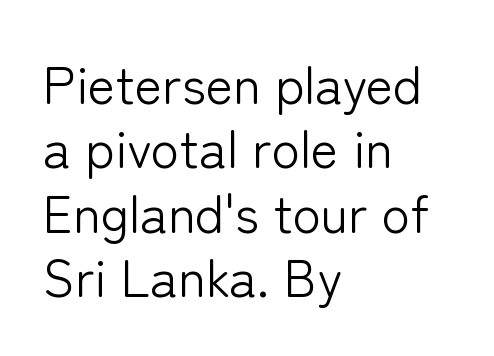
Looks like regular typesetting: each glyph gets only the width it needs. Does extra space separate the letters? No, they use regular spacing. The glyphs in this specimen are sans serif. The letterforms sit at book weight or below. These lines are set flush left with a ragged right edge.
